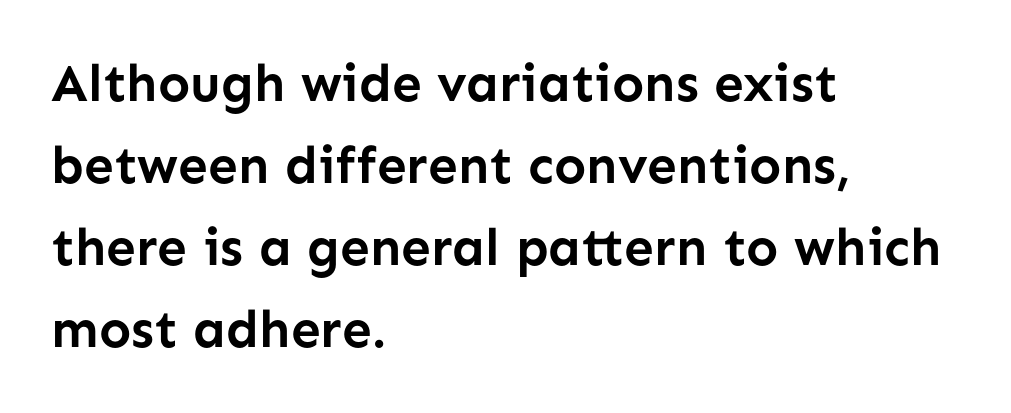
The image shows 53 px semibold sans-serif type, upright; set left-aligned, normal line spacing (1.55x), normal letter spacing, not underlined; low stroke contrast and a medium x-height.
